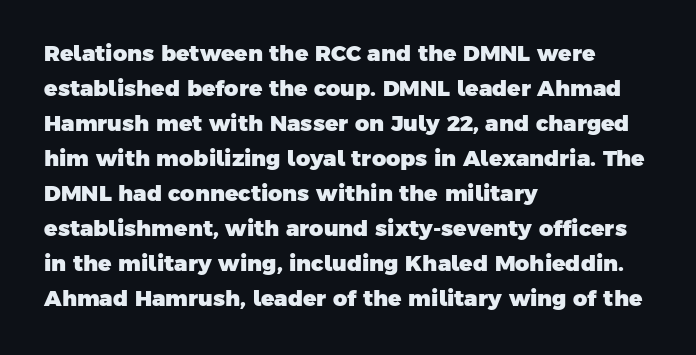
A student would call this left alignment; a typographer would say flush left, rag right. Regular leading. Compared with an ordinary text face, these strokes are far heavier — a full bold. Each word holds together tightly as a unit, with standard inter-letter gaps.
